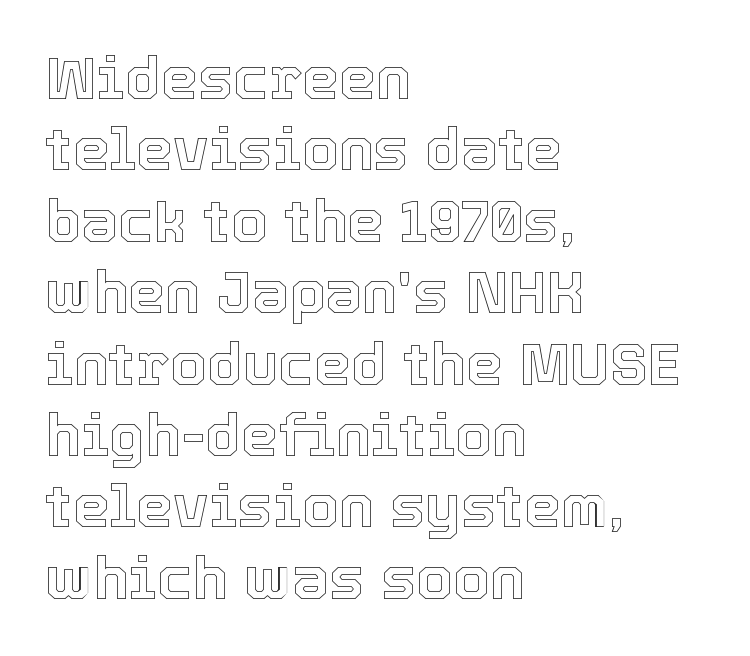
The image shows 59 px text type, upright; set left-aligned, line spacing 1.21x, normal letter spacing, not underlined; a medium x-height.
